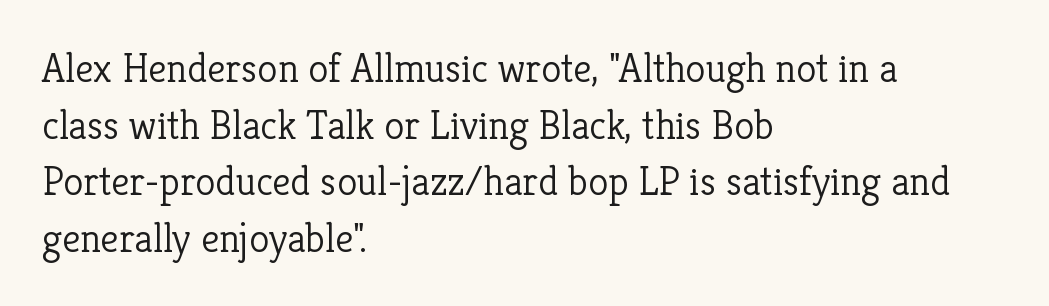
{"serif": "yes", "italic": "no", "bold": "no", "weight": "light", "width": "normal", "stroke_contrast": "low", "x_height": "medium", "monospaced": "no", "underline": "no", "align": "left", "line_spacing": "normal", "line_spacing_ratio": 1.38, "letter_spacing": "normal", "letter_spacing_em": 0.0, "glyph_px": 41}
